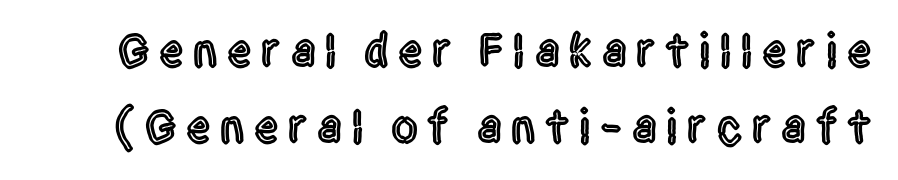
A typesetter would call this heavily tracked-out type. Leading matches the norm, producing a regular column. Note the varied advance widths — an 'i' is clearly narrower than an 'm'. Are there feet on the stems? There aren't — it's a sans. The lettering stays uniformly vertical, giving the passage a roman look.
